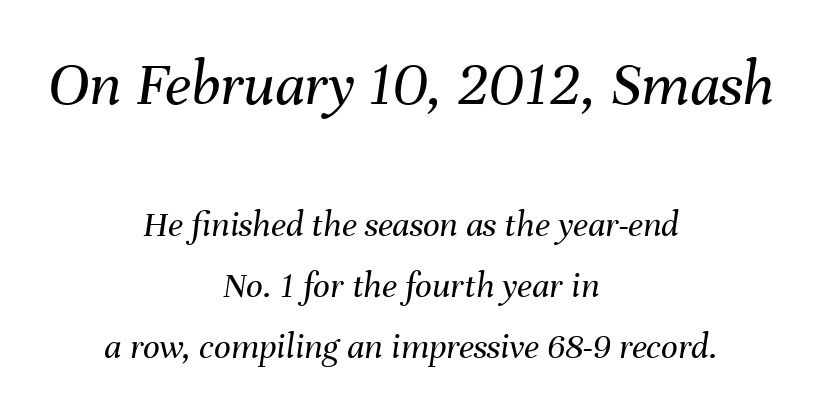
{"italic": "yes", "lean": "right", "slant_degrees": 8, "bold": "no", "weight": "regular", "width": "normal", "stroke_contrast": "medium", "x_height": "medium", "monospaced": "no", "underline": "no", "align": "center", "line_spacing": "normal", "line_spacing_ratio": 1.64, "letter_spacing": "normal", "letter_spacing_em": 0.0, "larger_block": "first", "size_ratio": 1.73, "glyph_px": 64}
